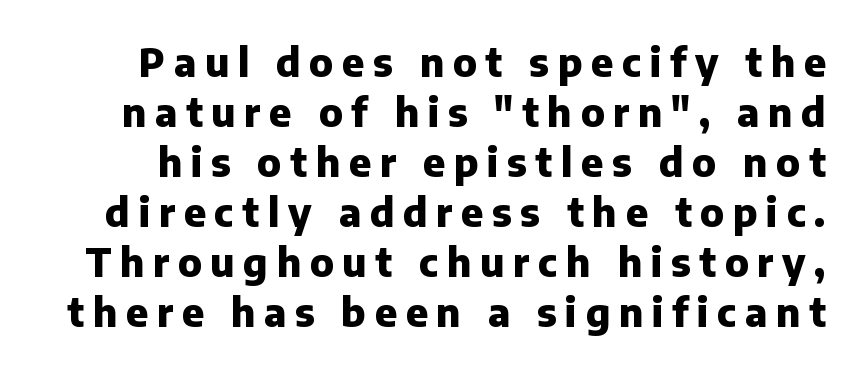
Q: Is the text bold? A: Yes.
Q: Is the text italic (slanted)? A: No, it is upright.
Q: Is the typeface a serif or a sans-serif typeface? A: Sans-serif.
Q: Is the text underlined? A: No.
Q: Is the spacing between letters normal or unusually wide? A: Unusually wide.
Q: Is the spacing between lines tight, normal or loose? A: Normal.
Q: Width (condensed, normal, or wide)? A: Normal.
Q: Stroke contrast? A: Low.
Q: x-height? A: Medium.
Q: Monospaced? A: No.
